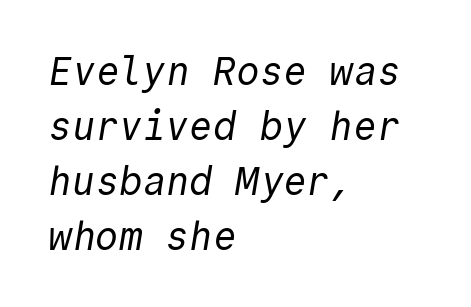
The face used here is monospaced, like something from a code editor. The strokes carry an ordinary text weight at most. In terms of letterspacing, this is plain default setting. The passage shown is typeset with a sans-serif family. Which margin do the lines hug? The left one — the right edge is uneven. Baseline-to-baseline distance is the conventional proportion of letter height.
